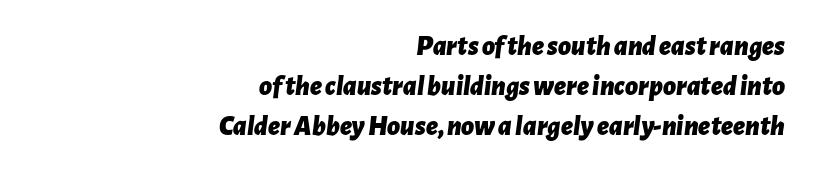
The passage shown is typed in a proportional face where columns would drift. Strokes here are thick enough to call this a true bold. The type is set solid horizontally, with unmodified tracking. Descenders hang freely into open space.
